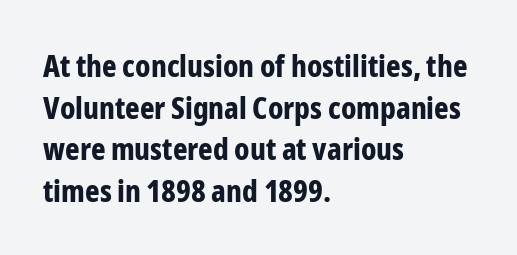
{"serif": "no", "italic": "no", "bold": "yes", "weight": "bold", "width": "condensed", "stroke_contrast": "low", "x_height": "medium", "monospaced": "no", "underline": "no", "align": "left", "line_spacing": "normal", "line_spacing_ratio": 1.34, "letter_spacing": "normal", "letter_spacing_em": 0.0, "glyph_px": 31}
